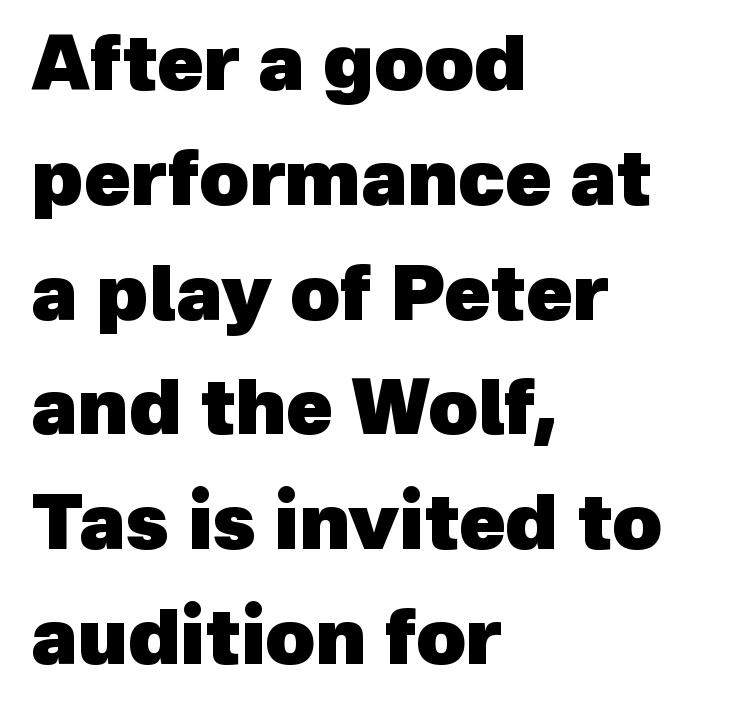
Q: Is the text bold? A: Yes.
Q: Is the typeface a serif or a sans-serif typeface? A: Sans-serif.
Q: Is the text underlined? A: No.
Q: How is the paragraph aligned? A: Left-aligned.
Q: Is the spacing between letters normal or unusually wide? A: Normal.
Q: Is the spacing between lines tight, normal or loose? A: Normal.
Q: Width (condensed, normal, or wide)? A: Normal.
Q: x-height? A: Medium.
Q: Monospaced? A: No.
